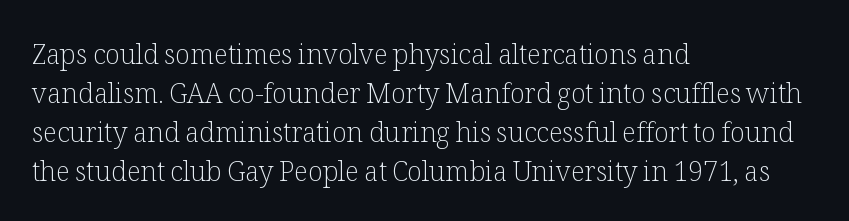
Q: Is the text bold? A: No.
Q: Is the text italic (slanted)? A: No, it is upright.
Q: Is the text underlined? A: No.
Q: How is the paragraph aligned? A: Left-aligned.
Q: Is the spacing between letters normal or unusually wide? A: Normal.
Q: Is the spacing between lines tight, normal or loose? A: Normal.
